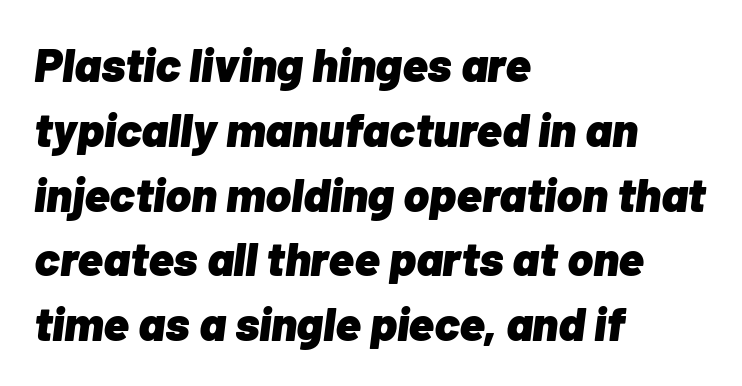
The image shows 48 px heavy type, italic (leaning right); set left-aligned, normal line spacing (1.35x), normal letter spacing, not underlined; low stroke contrast and a medium x-height.
